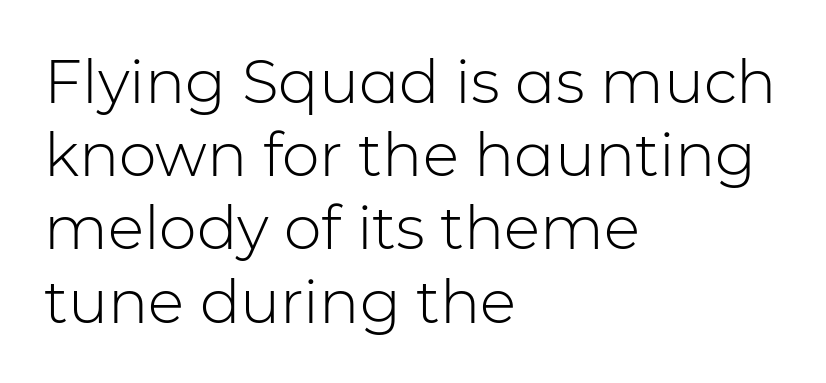
{"serif": "no", "italic": "no", "bold": "no", "weight": "light", "width": "normal", "stroke_contrast": "low", "x_height": "medium", "monospaced": "no", "underline": "no", "align": "left", "line_spacing_ratio": 1.22, "letter_spacing": "normal", "letter_spacing_em": 0.0, "glyph_px": 60}
